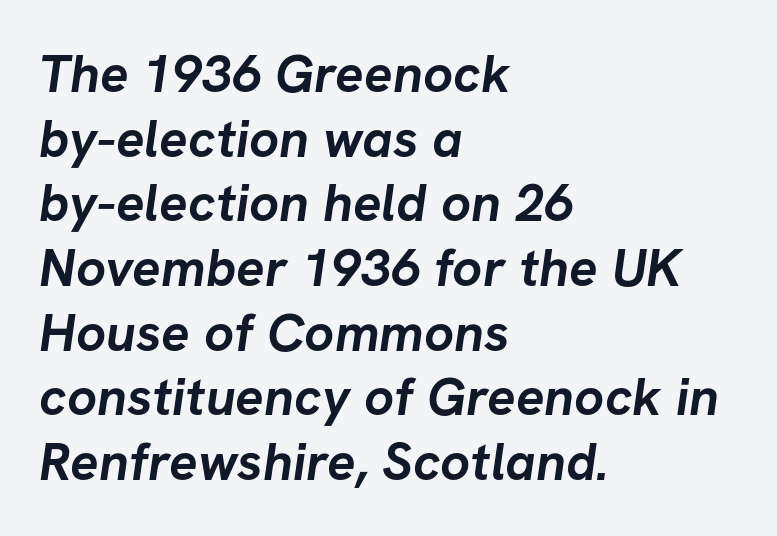
Q: Is the text bold? A: Yes.
Q: Is the typeface a serif or a sans-serif typeface? A: Sans-serif.
Q: Is the text underlined? A: No.
Q: How is the paragraph aligned? A: Left-aligned.
Q: Is the spacing between letters normal or unusually wide? A: Normal.
Q: Width (condensed, normal, or wide)? A: Normal.
Q: Stroke contrast? A: Low.
Q: x-height? A: Medium.
Q: Monospaced? A: No.
